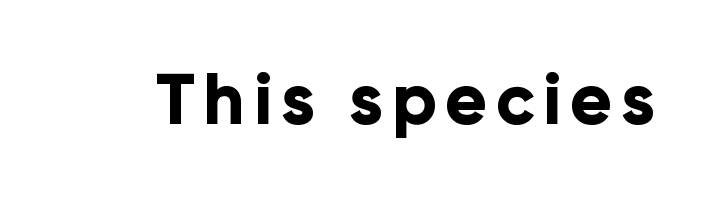
{"serif": "no", "italic": "no", "bold": "yes", "weight": "bold", "width": "normal", "stroke_contrast": "low", "x_height": "medium", "monospaced": "no", "underline": "no", "glyph_px": 70}
